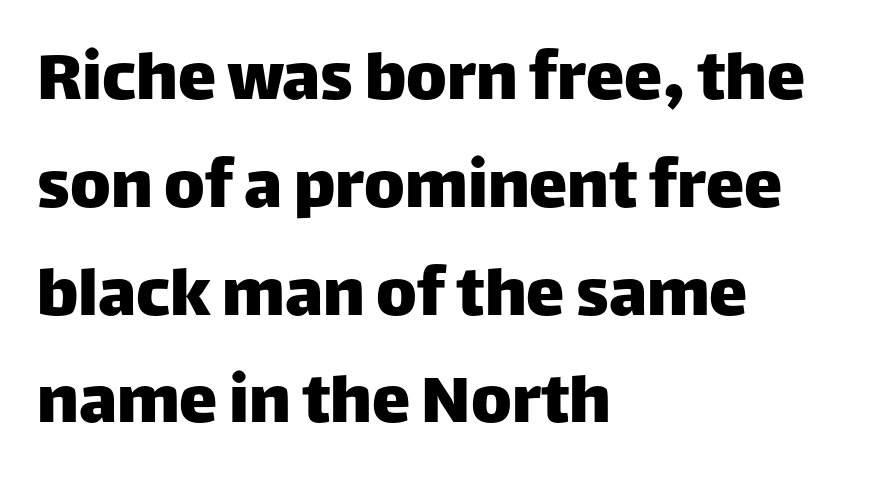
The image shows 77 px sans-serif type, upright; set left-aligned, normal line spacing (1.4x), normal letter spacing, not underlined; low stroke contrast and a large x-height.
